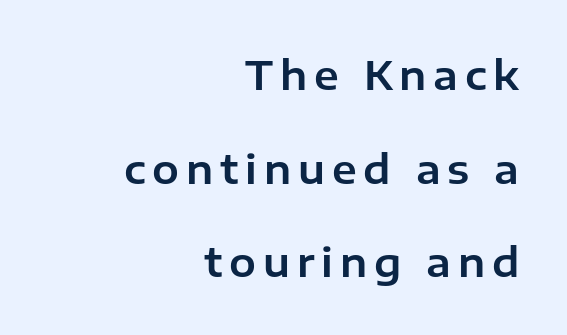
The image shows 40 px sans-serif type, upright; set right-aligned, loose line spacing (2.34x), not underlined; low stroke contrast and a medium x-height.
